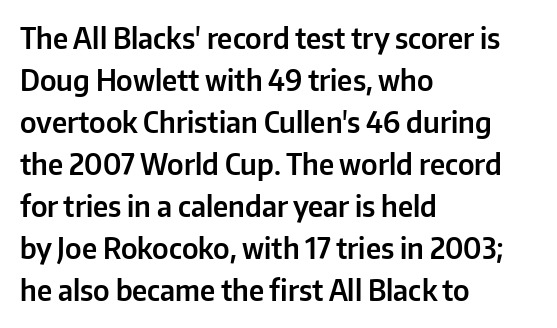
Q: Is the text italic (slanted)? A: No, it is upright.
Q: Is the typeface a serif or a sans-serif typeface? A: Sans-serif.
Q: Is the text underlined? A: No.
Q: How is the paragraph aligned? A: Left-aligned.
Q: Is the spacing between letters normal or unusually wide? A: Normal.
Q: Is the spacing between lines tight, normal or loose? A: Normal.
Q: Width (condensed, normal, or wide)? A: Normal.
Q: Stroke contrast? A: Low.
Q: x-height? A: Medium.
Q: Monospaced? A: No.
